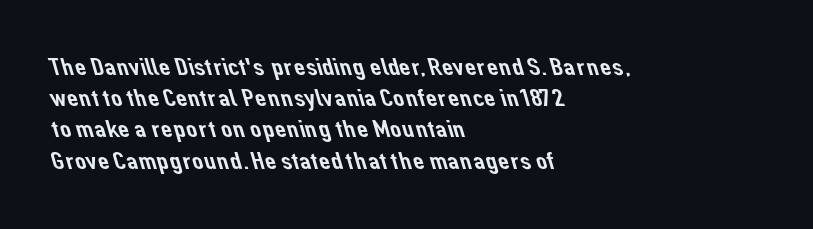
{"underline": "no", "align": "left", "line_spacing": "normal", "line_spacing_ratio": 1.25, "letter_spacing": "normal", "letter_spacing_em": 0.0, "glyph_px": 25}
